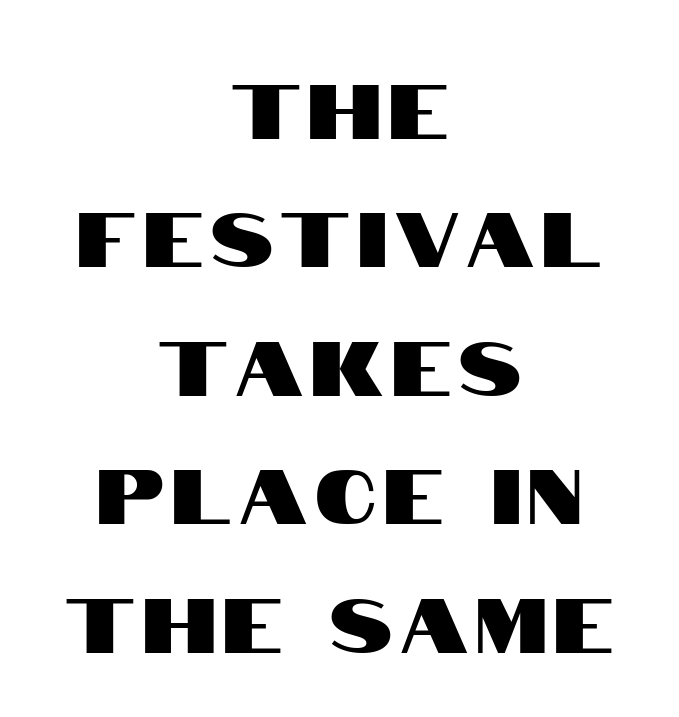
If you drew a line through each stem, it would be perfectly vertical. Are there feet on the stems? There aren't — it's a sans. Words float on clear page, feet unadorned. The designer left line spacing at the default. Looks like regular typesetting: each glyph gets only the width it needs. Horizontal alignment here is central, giving a formal, balanced look.
